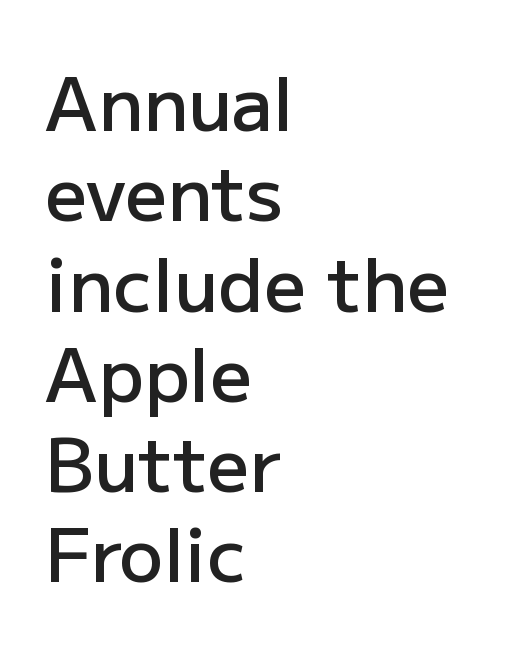
Is the letter spacing exaggerated? No — it looks like the ordinary default. Type without underlining. Rendered with straight, roman letterforms. Line beginnings align vertically; line endings do not. You could not count columns in this text — the font is proportionally spaced.
